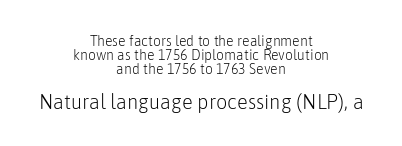
Unbolded letterforms with no extra heft. The lines in this sample share a center point and differ in where they start and stop. Closely set lines give the paragraph a compact silhouette. If you drew a line through each stem, it would be perfectly vertical. Two sizes are in play, and the larger belongs to the second block. You could call the tracking neutral — neither tight nor loose.
